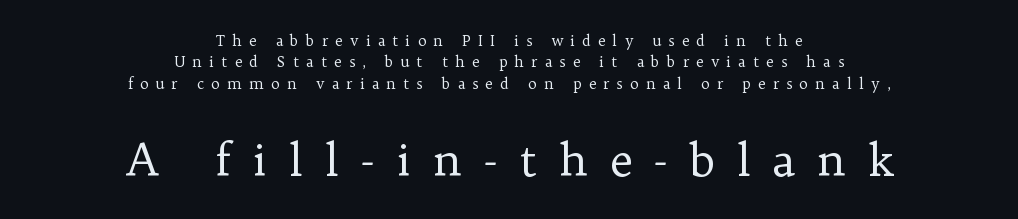
Q: Is the text bold? A: No.
Q: Is the text italic (slanted)? A: No, it is upright.
Q: Is the typeface a serif or a sans-serif typeface? A: Serif.
Q: Is the text underlined? A: No.
Q: How is the paragraph aligned? A: Centered.
Q: Is the spacing between letters normal or unusually wide? A: Unusually wide.
Q: Is the spacing between lines tight, normal or loose? A: Normal.
Q: Which block of text is set in a larger size, the first (top) or the second (bottom)? A: The second (bottom) one.
Q: Width (condensed, normal, or wide)? A: Normal.
Q: Stroke contrast? A: Low.
Q: x-height? A: Medium.
Q: Monospaced? A: No.
